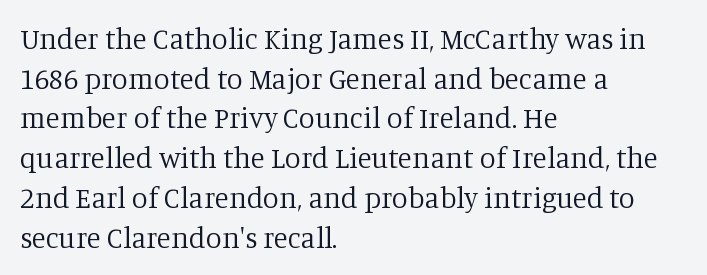
Q: Is the text bold? A: No.
Q: Is the text italic (slanted)? A: No, it is upright.
Q: Is the typeface a serif or a sans-serif typeface? A: Serif.
Q: Is the text underlined? A: No.
Q: How is the paragraph aligned? A: Left-aligned.
Q: Is the spacing between letters normal or unusually wide? A: Normal.
Q: Is the spacing between lines tight, normal or loose? A: Normal.
Q: Width (condensed, normal, or wide)? A: Normal.
Q: Stroke contrast? A: Low.
Q: x-height? A: Large.
Q: Monospaced? A: No.
